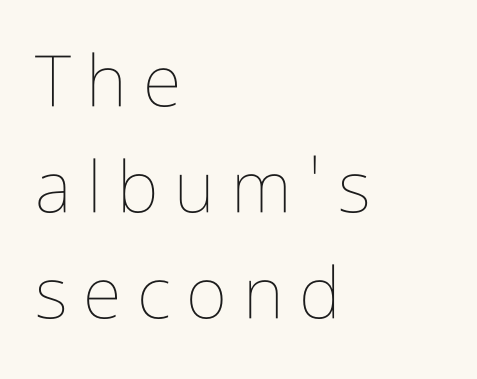
The image shows 71 px thin, condensed type, upright; set left-aligned, normal line spacing (1.49x), unusually wide letter spacing (+0.22 em), not underlined; low stroke contrast and a medium x-height.
